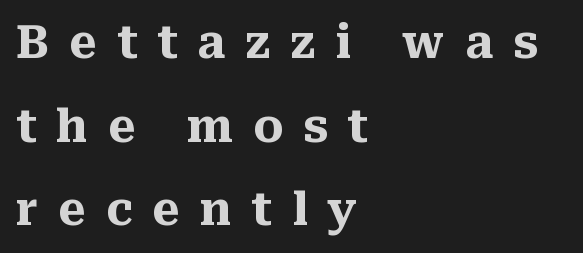
Q: Is the text bold? A: Yes.
Q: Is the text italic (slanted)? A: No, it is upright.
Q: Is the typeface a serif or a sans-serif typeface? A: Serif.
Q: Is the text underlined? A: No.
Q: How is the paragraph aligned? A: Left-aligned.
Q: Is the spacing between letters normal or unusually wide? A: Unusually wide.
Q: Width (condensed, normal, or wide)? A: Normal.
Q: Stroke contrast? A: Medium.
Q: x-height? A: Medium.
Q: Monospaced? A: No.
